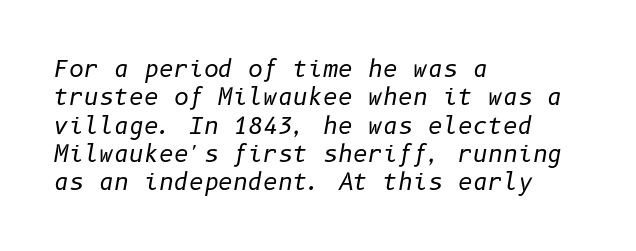
{"italic": "yes", "lean": "right", "slant_degrees": 10, "bold": "no", "underline": "no", "align": "left", "line_spacing_ratio": 1.23, "letter_spacing": "normal", "letter_spacing_em": 0.0, "glyph_px": 23}
